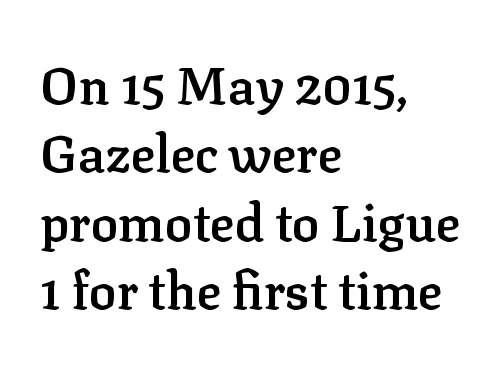
{"serif": "yes", "italic": "no", "bold": "semi", "weight": "semibold", "width": "normal", "stroke_contrast": "low", "x_height": "medium", "monospaced": "no", "underline": "no", "align": "left", "line_spacing": "normal", "line_spacing_ratio": 1.34, "letter_spacing": "normal", "letter_spacing_em": 0.0, "glyph_px": 51}
